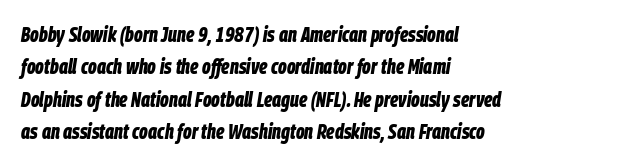
The image shows 21 px bold type, italic (leaning right); set left-aligned, normal line spacing (1.54x), normal letter spacing, not underlined.
